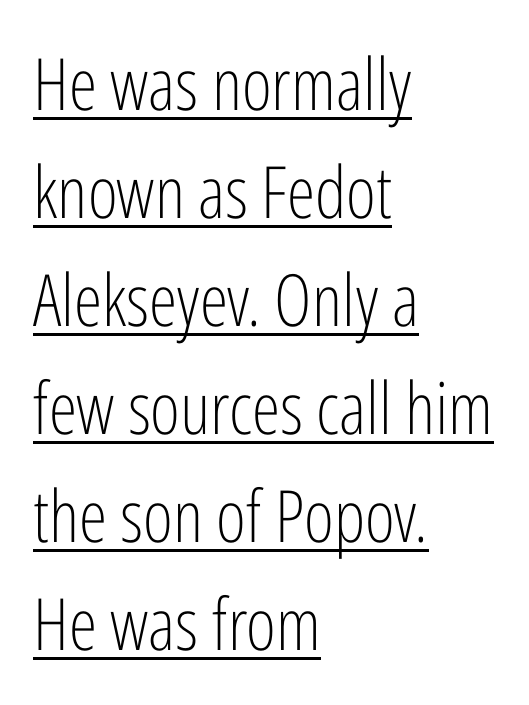
Regarding leading, the lines here are spaced in the standard way. Observe the absence of serifs on each vertical stroke in this sample. Weight: regular or lighter. Has an underline been added? It has.
